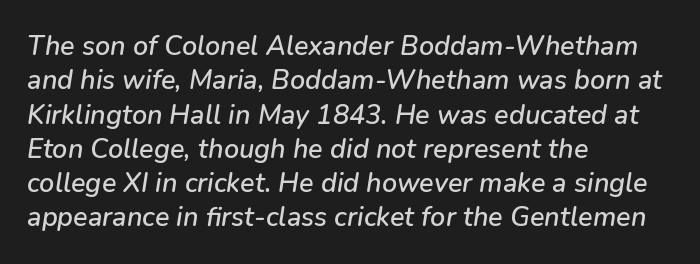
The image shows 27 px text type, italic (leaning right); set left-aligned, normal line spacing (1.27x), normal letter spacing, not underlined.
